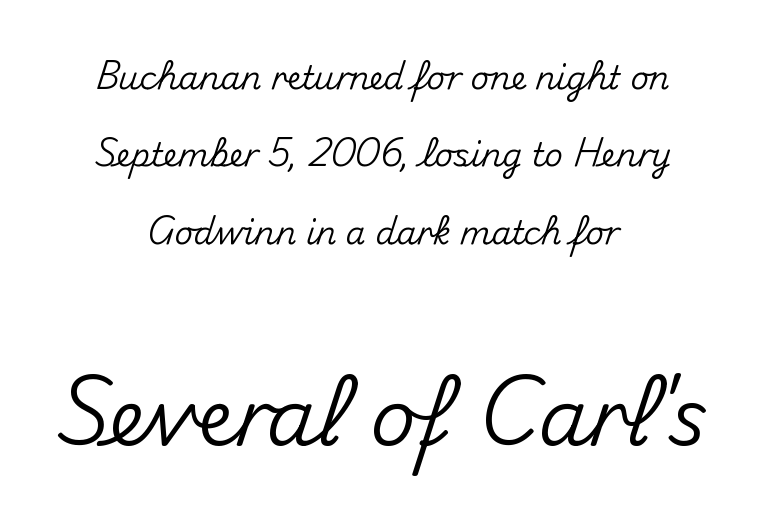
Q: Is the text italic (slanted)? A: Yes.
Q: Is the typeface a serif or a sans-serif typeface? A: Sans-serif.
Q: Is the text underlined? A: No.
Q: How is the paragraph aligned? A: Centered.
Q: Is the spacing between letters normal or unusually wide? A: Normal.
Q: Is the spacing between lines tight, normal or loose? A: Loose.
Q: Which block of text is set in a larger size, the first (top) or the second (bottom)? A: The second (bottom) one.
Q: Width (condensed, normal, or wide)? A: Normal.
Q: Stroke contrast? A: Medium.
Q: x-height? A: Small.
Q: Monospaced? A: No.
